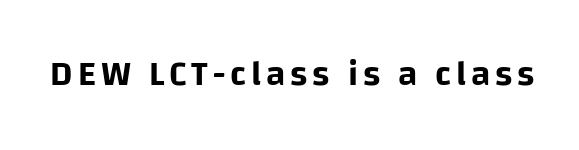
Looks like regular typesetting: each glyph gets only the width it needs. Lines of text with bare space underneath. Vertical strokes here are truly vertical. What kind of face is this? One without serifs — a sans.
